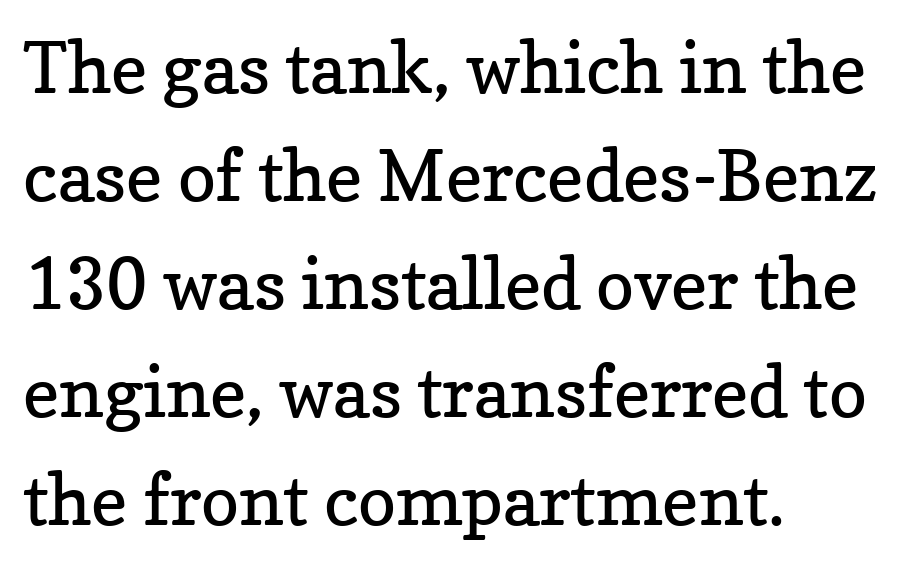
{"serif": "yes", "italic": "no", "bold": "no", "weight": "regular", "width": "normal", "stroke_contrast": "low", "x_height": "medium", "monospaced": "no", "underline": "no", "align": "left", "line_spacing": "normal", "line_spacing_ratio": 1.52, "letter_spacing": "normal", "letter_spacing_em": 0.0, "glyph_px": 71}
